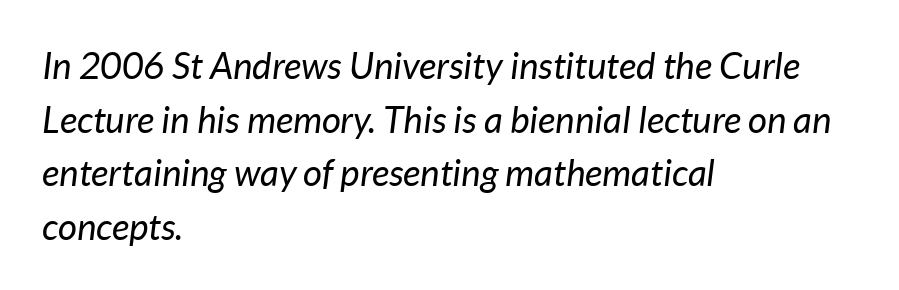
Normally led — the rows are evenly, conventionally spaced. Stroke mass is kept to a normal reading level or below. The compositor pushed each line to the left boundary. The lettering tilts uniformly, giving the passage an italic look. No extra tracking has been applied to these lines. Looks like regular typesetting: each glyph gets only the width it needs.
